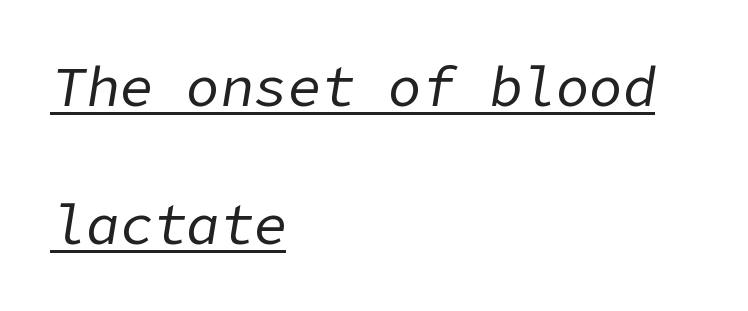
The image shows 56 px regular-weight type, italic (leaning right); set left-aligned, loose line spacing (2.47x), normal letter spacing, underlined; low stroke contrast and a medium x-height.
